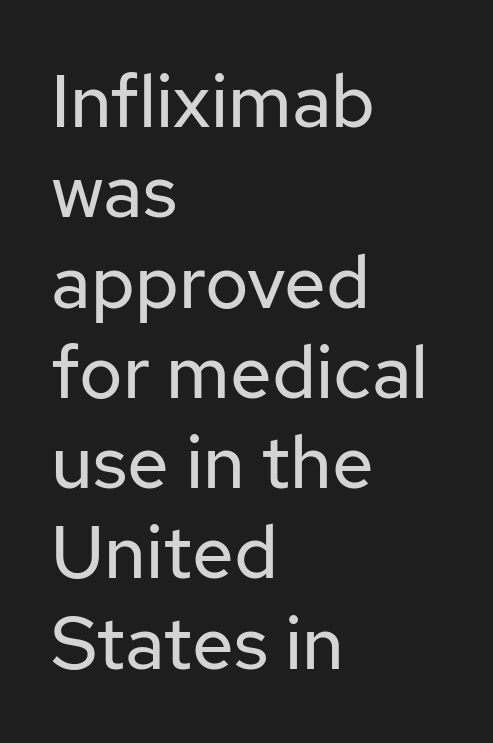
The image shows 74 px regular-weight sans-serif type, upright; set left-aligned, line spacing 1.22x, normal letter spacing, not underlined; low stroke contrast and a medium x-height.
